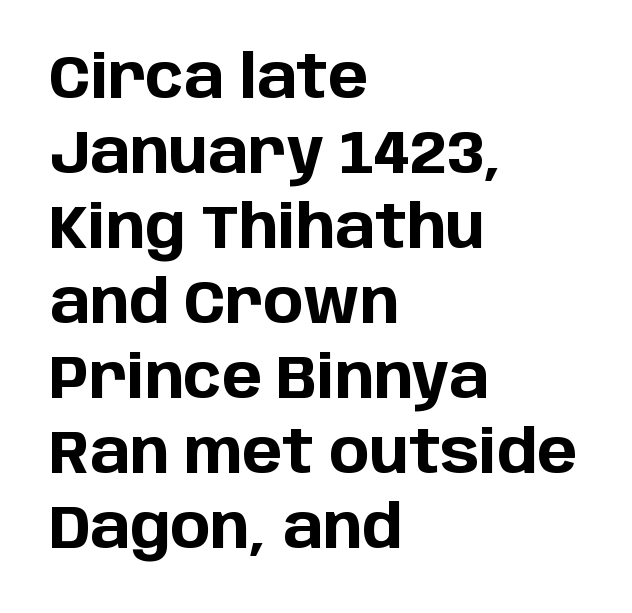
The passage shown is typed in a proportional face where columns would drift. The horizontal fit of the characters is conventional and even. Nobody drew a line under any word here. Typographic density is high because the face is bold. Does the lettering tilt? It doesn't — this is upright.
